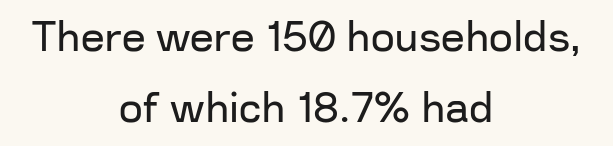
{"serif": "no", "italic": "no", "bold": "no", "weight": "regular", "width": "normal", "stroke_contrast": "low", "x_height": "medium", "monospaced": "no", "underline": "no", "align": "center", "line_spacing": "normal", "line_spacing_ratio": 1.69, "letter_spacing": "normal", "letter_spacing_em": 0.0, "glyph_px": 42}
